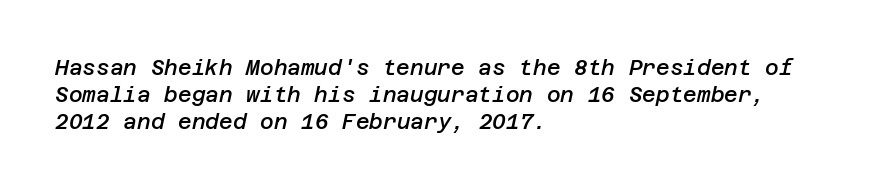
{"italic": "yes", "lean": "right", "slant_degrees": 12, "bold": "semi", "underline": "no", "align": "left", "line_spacing": "normal", "line_spacing_ratio": 1.28, "letter_spacing": "normal", "letter_spacing_em": 0.0, "glyph_px": 21}
